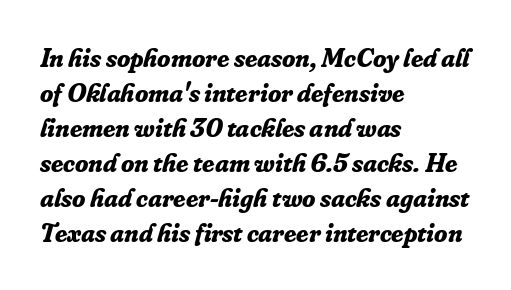
Q: Is the text bold? A: Yes.
Q: Is the text italic (slanted)? A: Yes, it leans right by about 16 degrees.
Q: Is the text underlined? A: No.
Q: How is the paragraph aligned? A: Left-aligned.
Q: Is the spacing between letters normal or unusually wide? A: Normal.
Q: Is the spacing between lines tight, normal or loose? A: Normal.
